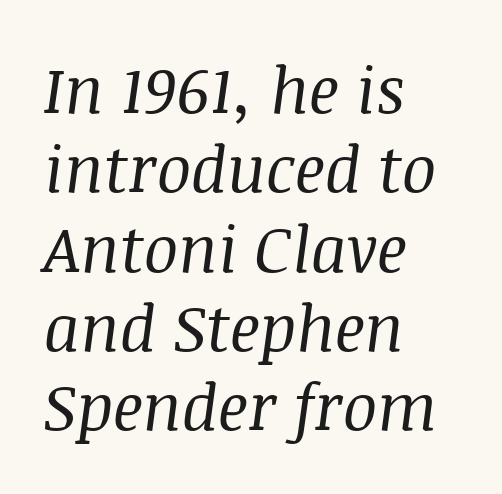
Nobody drew a line under any word here. The glyphs in this specimen are seriffed. The line texture is even and compact thanks to regular tracking. All the whitespace from short lines collects on the right. Notice how the stems are inclined rather than vertical — that's the hallmark of italics.
